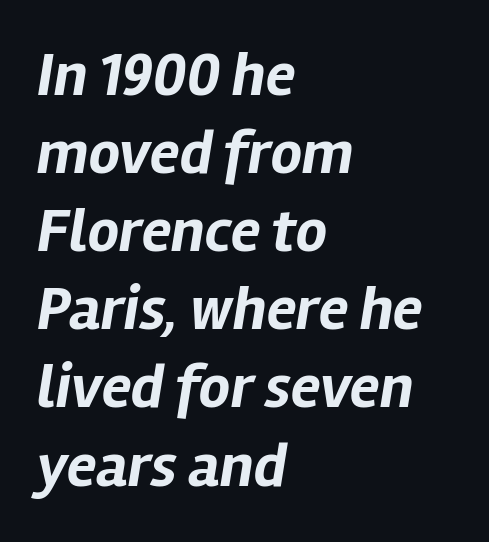
Q: Is the text bold? A: Yes.
Q: Is the text italic (slanted)? A: Yes, it leans right by about 12 degrees.
Q: Is the text underlined? A: No.
Q: How is the paragraph aligned? A: Left-aligned.
Q: Is the spacing between letters normal or unusually wide? A: Normal.
Q: Is the spacing between lines tight, normal or loose? A: Normal.
Q: Width (condensed, normal, or wide)? A: Normal.
Q: Stroke contrast? A: Low.
Q: x-height? A: Medium.
Q: Monospaced? A: No.
